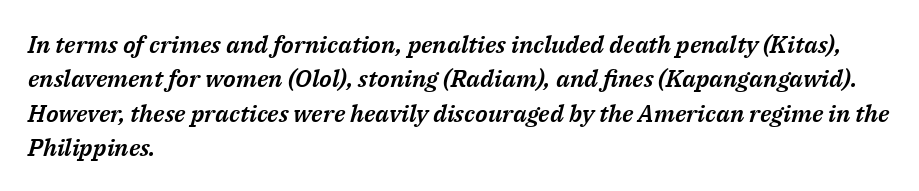
Notice how the passage keeps a crisp vertical edge on the left only. The passage shown leans; its letterforms are oblique. Line spacing here is normal. The space directly below the letters is spotless. Default kerning and tracking; the words read as compact shapes.
